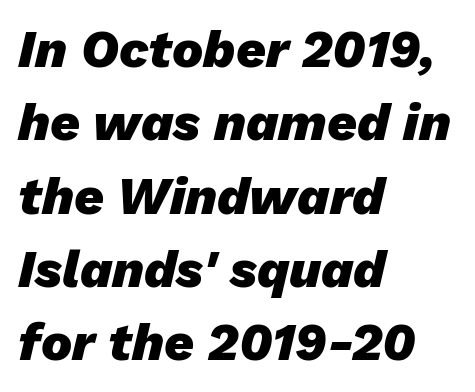
{"italic": "yes", "lean": "right", "slant_degrees": 13, "bold": "yes", "weight": "heavy", "width": "normal", "stroke_contrast": "low", "x_height": "medium", "monospaced": "no", "underline": "no", "align": "left", "line_spacing": "normal", "line_spacing_ratio": 1.41, "letter_spacing": "normal", "letter_spacing_em": 0.0, "glyph_px": 52}
